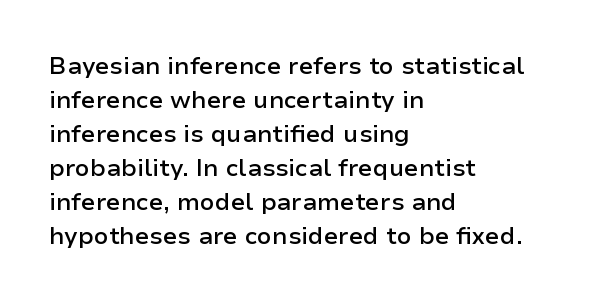
{"italic": "no", "bold": "semi", "underline": "no", "align": "left", "line_spacing": "normal", "line_spacing_ratio": 1.42, "letter_spacing": "normal", "letter_spacing_em": 0.0, "glyph_px": 24}
